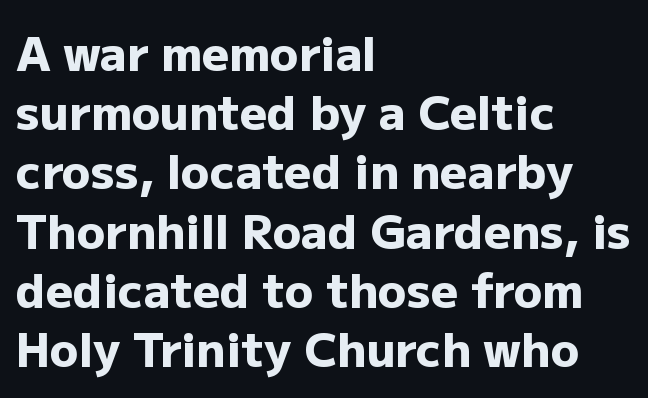
A clean baseline with only descenders dipping below it. Emphasis by weight is at full strength: bold. Looks like regular typesetting: each glyph gets only the width it needs. Teacher's note: observe the even left margin — that is flush-left alignment. It's the straight-up-and-down kind of type. The horizontal fit of the characters is conventional and even.
